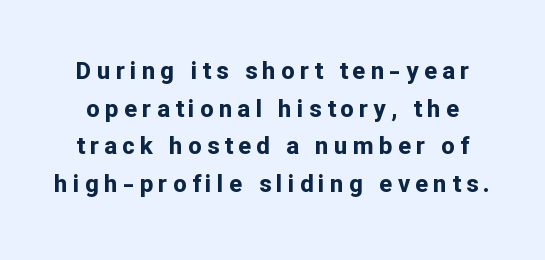
Horizontal bands of white between lines are of average thickness. The baseline area is clear. Bold? Absolutely — the strokes are thick and heavy. Posture: upright roman.
